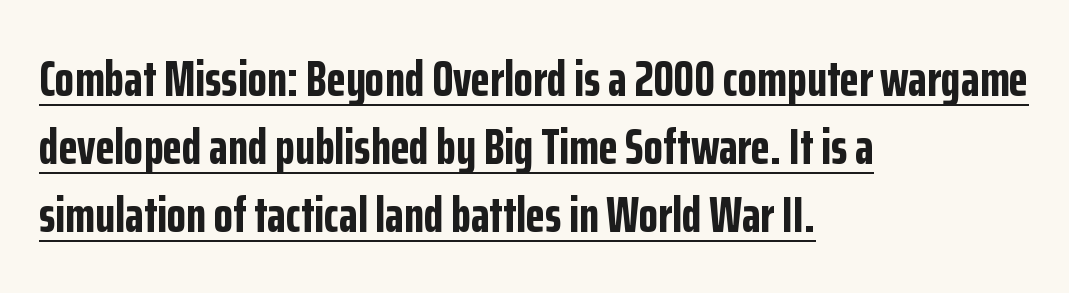
The image shows 50 px bold, condensed sans-serif type, upright; set left-aligned, normal line spacing (1.36x), normal letter spacing, underlined; low stroke contrast and a medium x-height.
